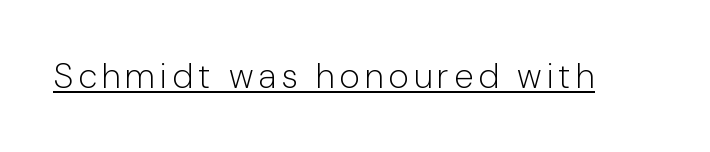
Q: Is the text bold? A: No.
Q: Is the text italic (slanted)? A: No, it is upright.
Q: Is the typeface a serif or a sans-serif typeface? A: Sans-serif.
Q: Is the text underlined? A: Yes.
Q: Width (condensed, normal, or wide)? A: Normal.
Q: Stroke contrast? A: Low.
Q: x-height? A: Medium.
Q: Monospaced? A: No.
